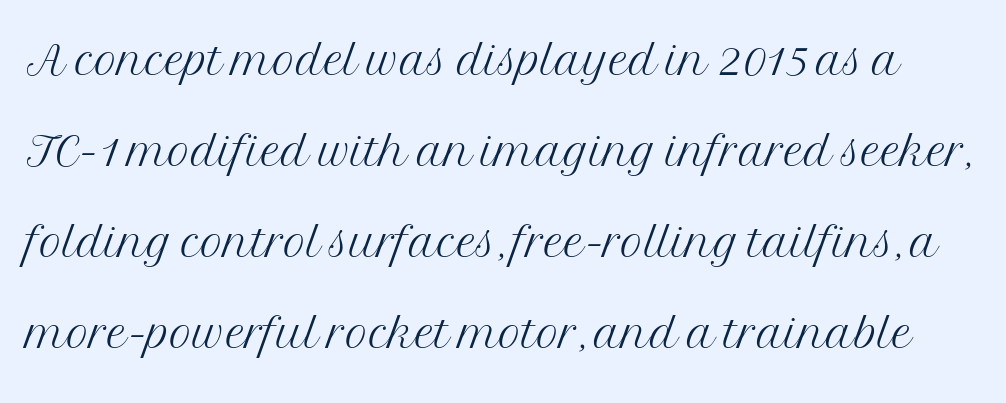
Q: Is the text bold? A: No.
Q: Is the text italic (slanted)? A: Yes.
Q: Is the typeface a serif or a sans-serif typeface? A: Serif.
Q: Is the text underlined? A: No.
Q: Is the spacing between letters normal or unusually wide? A: Normal.
Q: Is the spacing between lines tight, normal or loose? A: Normal.
Q: Width (condensed, normal, or wide)? A: Normal.
Q: Stroke contrast? A: Medium.
Q: x-height? A: Medium.
Q: Monospaced? A: No.
